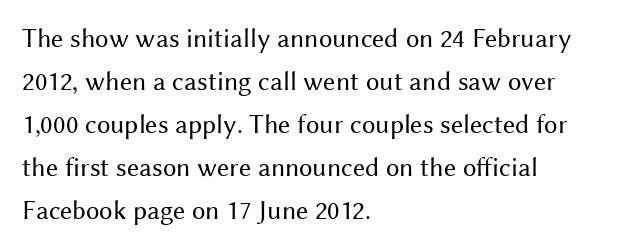
The image shows 27 px text type, upright; set left-aligned, normal line spacing (1.59x), normal letter spacing, not underlined.
